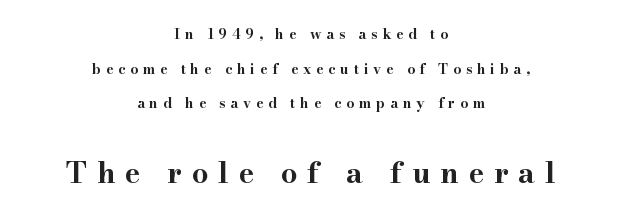
Q: Is the text bold? A: Yes.
Q: Is the text italic (slanted)? A: No, it is upright.
Q: Is the typeface a serif or a sans-serif typeface? A: Serif.
Q: Is the text underlined? A: No.
Q: How is the paragraph aligned? A: Centered.
Q: Is the spacing between letters normal or unusually wide? A: Unusually wide.
Q: Is the spacing between lines tight, normal or loose? A: Loose.
Q: Which block of text is set in a larger size, the first (top) or the second (bottom)? A: The second (bottom) one.
Q: Width (condensed, normal, or wide)? A: Wide.
Q: Stroke contrast? A: High.
Q: x-height? A: Small.
Q: Monospaced? A: No.
